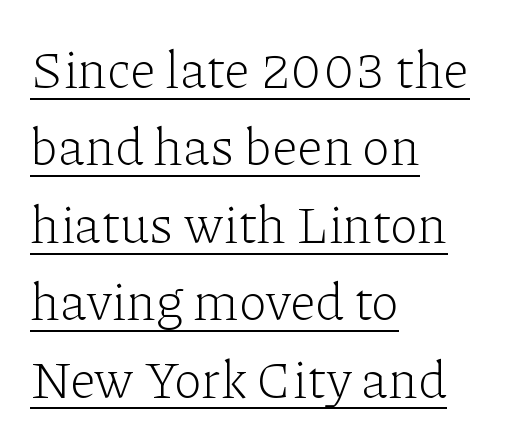
{"serif": "yes", "italic": "no", "bold": "no", "weight": "light", "width": "normal", "stroke_contrast": "low", "x_height": "medium", "monospaced": "no", "underline": "yes", "align": "left", "line_spacing": "normal", "line_spacing_ratio": 1.49, "letter_spacing": "normal", "letter_spacing_em": 0.0, "glyph_px": 52}
